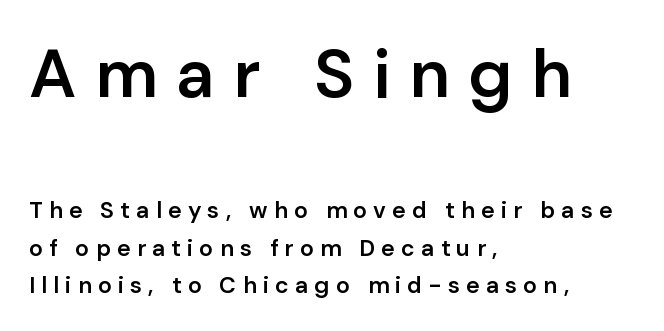
The image shows 68 px semibold sans-serif type, upright; set left-aligned, normal line spacing (1.64x), unusually wide letter spacing (+0.27 em), not underlined; the first (top) block is 2.96x larger; low stroke contrast and a medium x-height.
